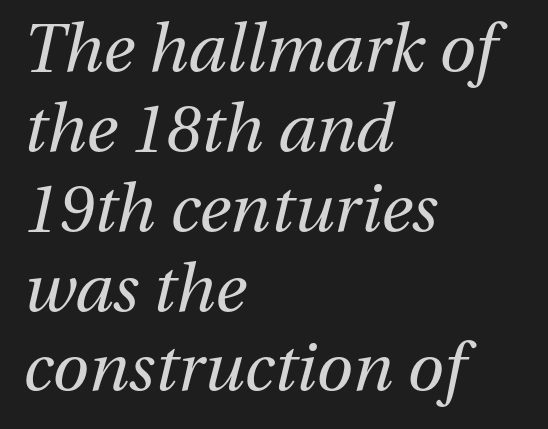
Lines of text with bare space underneath. The type is set solid horizontally, with unmodified tracking. Notice how the passage keeps a crisp vertical edge on the left only. Characters are canted at an angle relative to the baseline's perpendicular.
